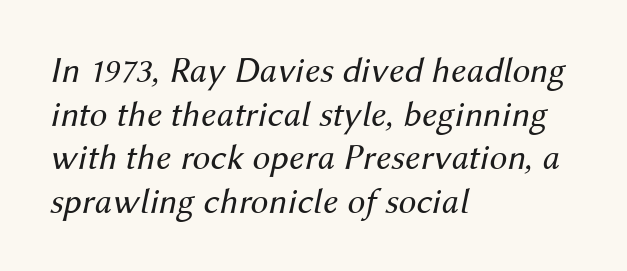
{"italic": "yes", "lean": "right", "slant_degrees": 12, "bold": "no", "weight": "regular", "width": "normal", "stroke_contrast": "medium", "x_height": "medium", "monospaced": "no", "underline": "no", "align": "left", "line_spacing_ratio": 1.21, "letter_spacing": "normal", "letter_spacing_em": 0.0, "glyph_px": 36}
